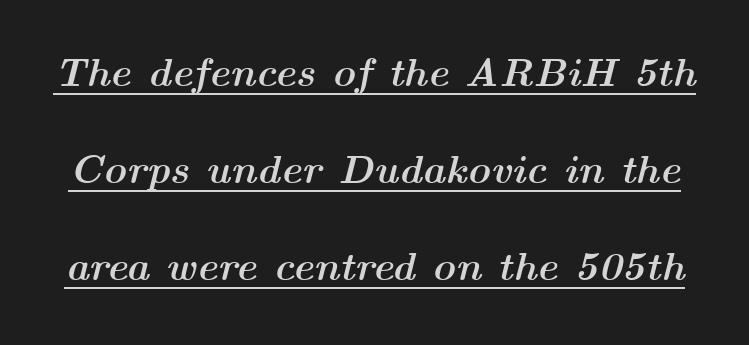
{"italic": "yes", "lean": "right", "slant_degrees": 14, "bold": "yes", "weight": "semibold", "width": "wide", "stroke_contrast": "medium", "x_height": "medium", "monospaced": "no", "underline": "yes", "line_spacing": "loose", "line_spacing_ratio": 2.42, "letter_spacing": "normal", "letter_spacing_em": 0.0, "glyph_px": 40}
